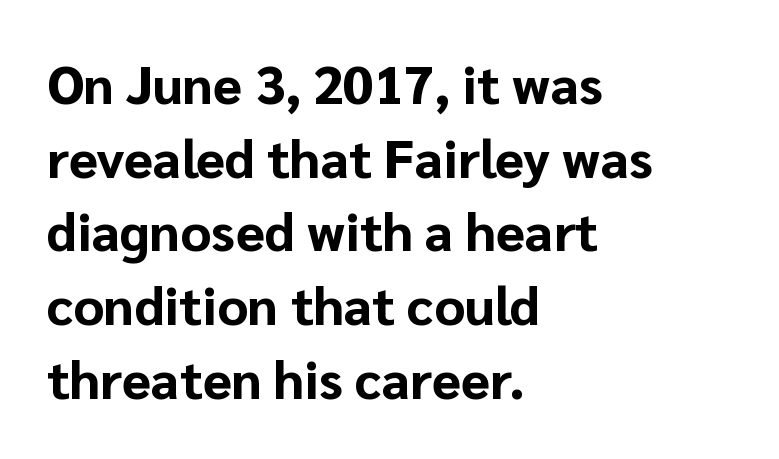
Think of a printed novel: that variable character pitch is what you see here. The letters stand upright; this is a roman face. Font category for this specimen: sans-serif. Notice how thick the strokes are: this is what a full bold looks like.
